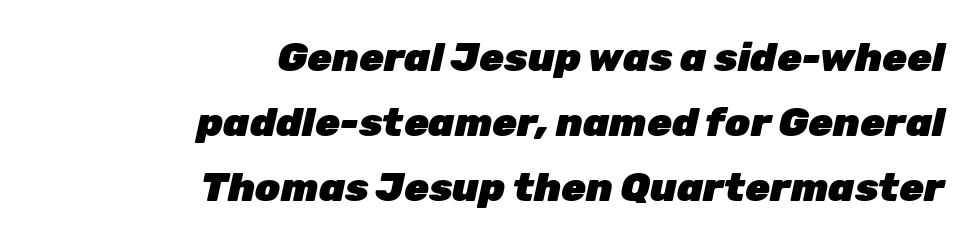
Q: Is the text bold? A: Yes.
Q: Is the text italic (slanted)? A: Yes, it leans right by about 12 degrees.
Q: Is the text underlined? A: No.
Q: How is the paragraph aligned? A: Right-aligned.
Q: Is the spacing between letters normal or unusually wide? A: Normal.
Q: Is the spacing between lines tight, normal or loose? A: Normal.
Q: Width (condensed, normal, or wide)? A: Normal.
Q: Stroke contrast? A: Low.
Q: x-height? A: Medium.
Q: Monospaced? A: No.
